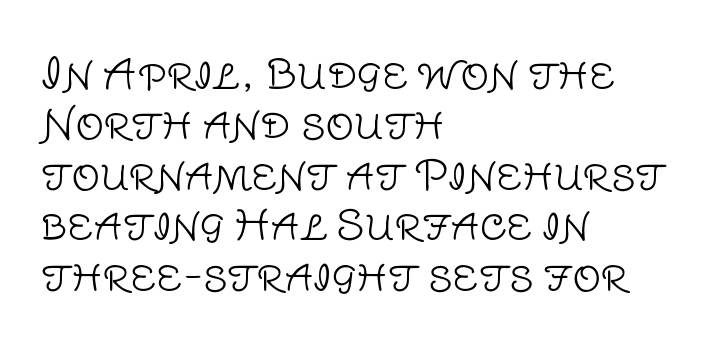
Type without underlining. The passage is arranged the way most books set body copy — flush left. Stroke terminals: plain, sans-serif. Is the letter spacing exaggerated? No — it looks like the ordinary default.
